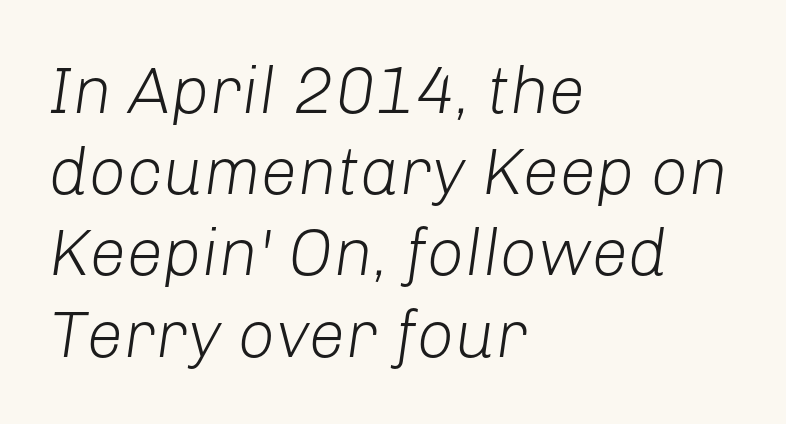
Ink coverage per letter is moderate at most. Is the letter spacing exaggerated? No — it looks like the ordinary default. When letters slant like this, we call the style italic. Notice how the passage keeps a crisp vertical edge on the left only. The words here are not underlined.
